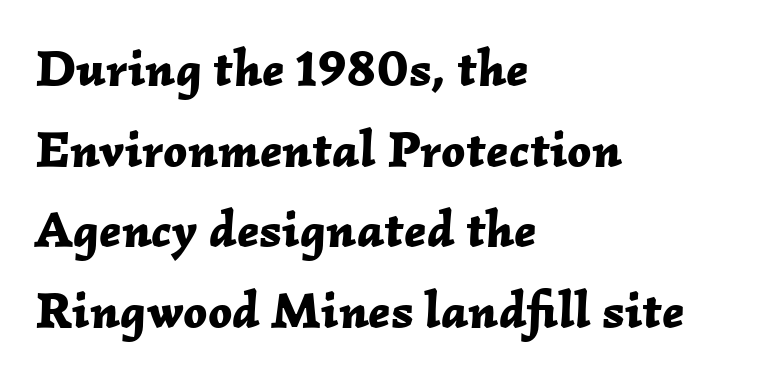
The image shows 52 px bold type, italic (leaning right); set left-aligned, normal line spacing (1.55x), normal letter spacing, not underlined; low stroke contrast and a medium x-height.
